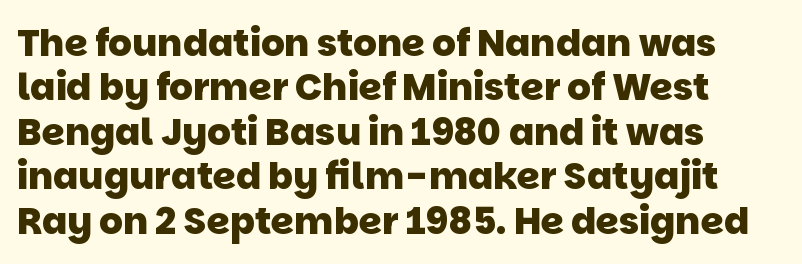
{"serif": "no", "bold": "yes", "weight": "heavy", "width": "normal", "stroke_contrast": "low", "x_height": "large", "monospaced": "no", "underline": "no", "align": "left", "line_spacing_ratio": 1.2, "letter_spacing": "normal", "letter_spacing_em": 0.0, "glyph_px": 37}
